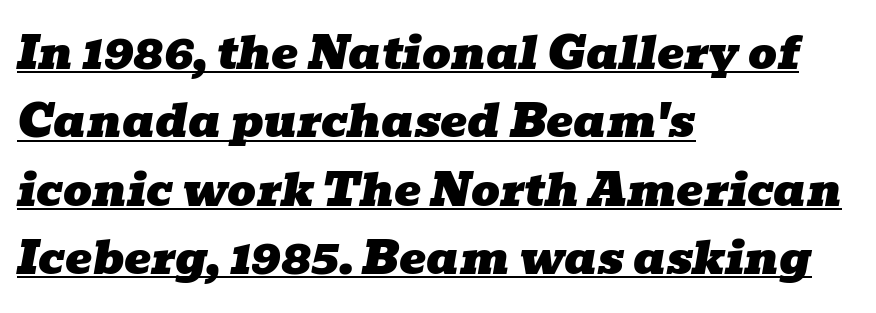
The image shows 45 px wide serif type, italic (leaning right); set left-aligned, normal line spacing (1.52x), normal letter spacing, underlined; low stroke contrast and a medium x-height.
